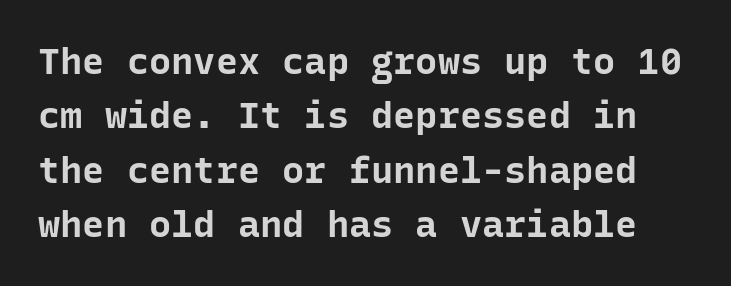
Q: Is the text bold? A: Yes.
Q: Is the text italic (slanted)? A: No, it is upright.
Q: Is the typeface a serif or a sans-serif typeface? A: Sans-serif.
Q: Is the text underlined? A: No.
Q: Is the spacing between letters normal or unusually wide? A: Normal.
Q: Is the spacing between lines tight, normal or loose? A: Normal.
Q: Width (condensed, normal, or wide)? A: Normal.
Q: Stroke contrast? A: Low.
Q: x-height? A: Medium.
Q: Monospaced? A: Yes.
